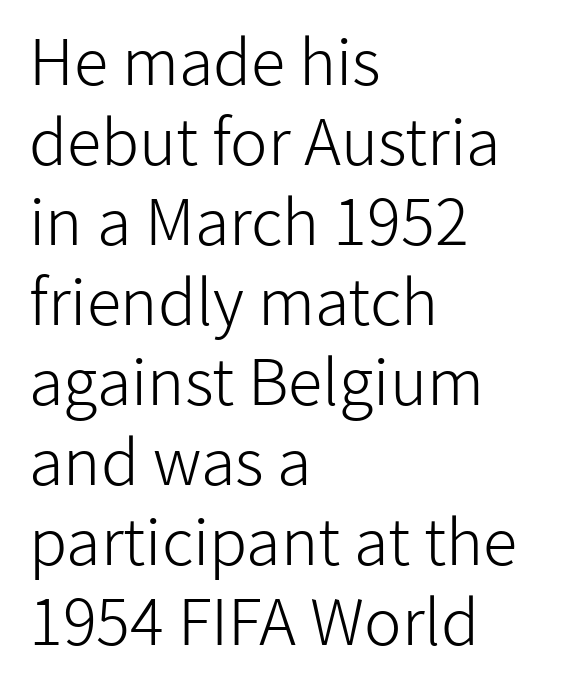
Q: Is the text bold? A: No.
Q: Is the text italic (slanted)? A: No, it is upright.
Q: Is the typeface a serif or a sans-serif typeface? A: Sans-serif.
Q: Is the text underlined? A: No.
Q: How is the paragraph aligned? A: Left-aligned.
Q: Is the spacing between letters normal or unusually wide? A: Normal.
Q: Is the spacing between lines tight, normal or loose? A: Normal.
Q: Width (condensed, normal, or wide)? A: Normal.
Q: Stroke contrast? A: Low.
Q: x-height? A: Medium.
Q: Monospaced? A: No.
